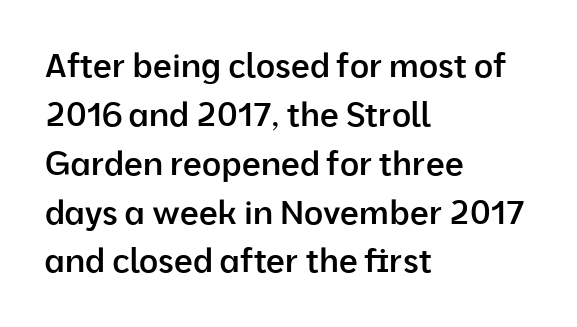
{"serif": "no", "italic": "no", "bold": "semi", "weight": "semibold", "width": "normal", "stroke_contrast": "low", "x_height": "medium", "monospaced": "no", "underline": "no", "align": "left", "line_spacing": "normal", "line_spacing_ratio": 1.48, "letter_spacing": "normal", "letter_spacing_em": 0.0, "glyph_px": 33}
